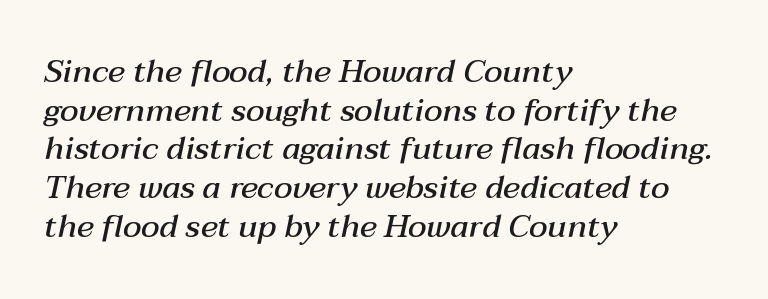
{"italic": "yes", "lean": "right", "slant_degrees": 12, "bold": "semi", "weight": "semibold", "width": "normal", "stroke_contrast": "medium", "x_height": "medium", "monospaced": "no", "underline": "no", "align": "left", "line_spacing_ratio": 1.21, "letter_spacing": "normal", "letter_spacing_em": 0.0, "glyph_px": 32}
